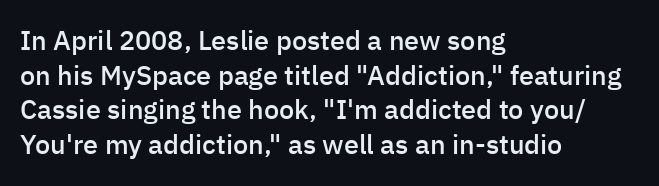
{"italic": "no", "bold": "semi", "underline": "no", "align": "left", "line_spacing": "normal", "line_spacing_ratio": 1.28, "letter_spacing": "normal", "letter_spacing_em": 0.0, "glyph_px": 27}
